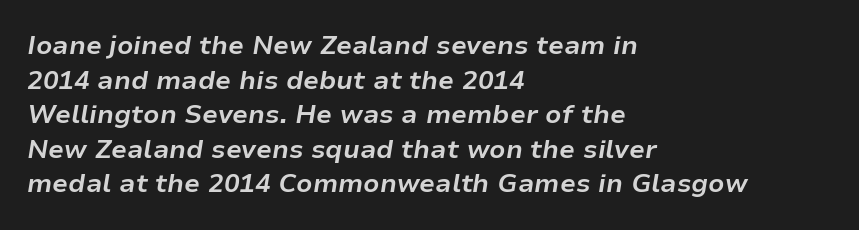
Layout note: lines flush left. Caption: standard tracking, unaltered. Caption: bold face, heavy strokes. The axis of the letterforms is tilted away from vertical.
